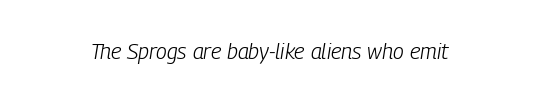
{"italic": "yes", "lean": "right", "slant_degrees": 9, "bold": "no", "underline": "no", "letter_spacing": "normal", "letter_spacing_em": 0.0, "glyph_px": 22}
